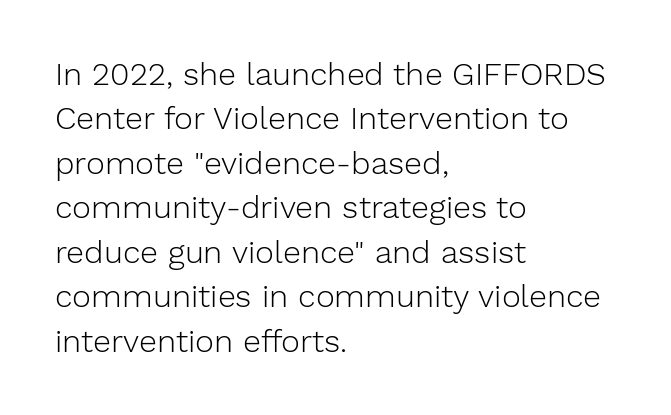
Plain, unruled lines of type. The face used here is proportionally spaced, like ordinary book or web type. Vertical stems look standard width or narrower in stroke. The leading is moderate, giving the passage an even texture.
